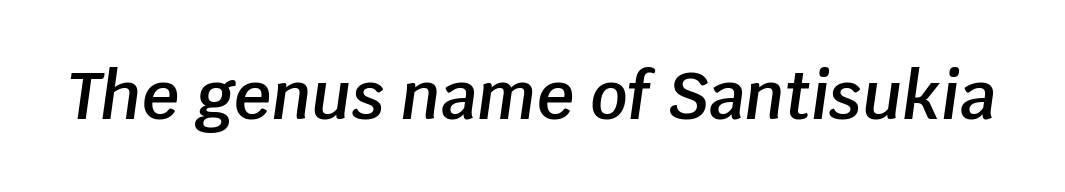
Summary of weight: moderately heavy, a semibold. The text carries the slant typical of an italic or oblique font. The letters sit at their default tracking, neither squeezed nor spread. You could not count columns in this text — the font is proportionally spaced.
